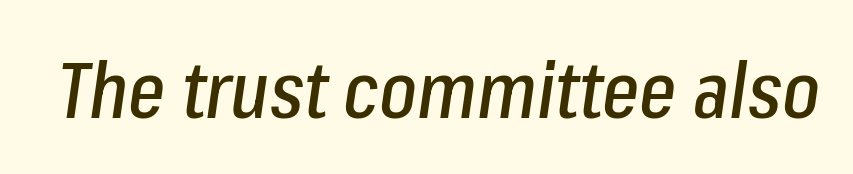
{"italic": "yes", "lean": "right", "slant_degrees": 8, "width": "condensed", "stroke_contrast": "low", "x_height": "medium", "monospaced": "no", "underline": "no", "letter_spacing": "normal", "letter_spacing_em": 0.0, "glyph_px": 79}
